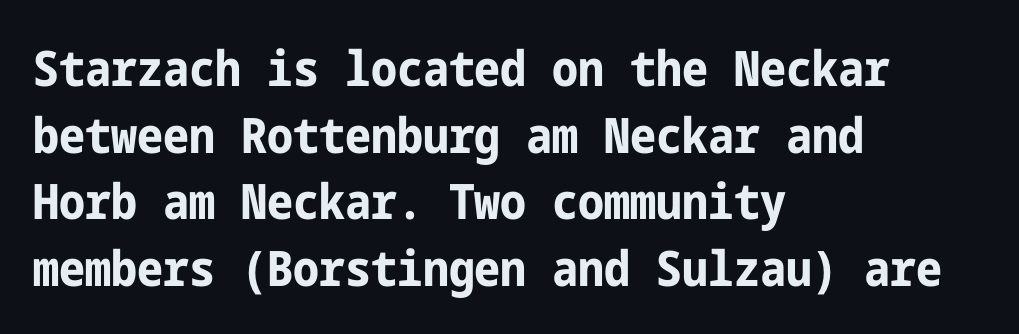
The image shows 49 px bold, condensed sans-serif type, upright; set left-aligned, normal line spacing (1.36x), normal letter spacing, not underlined; low stroke contrast and a medium x-height.
